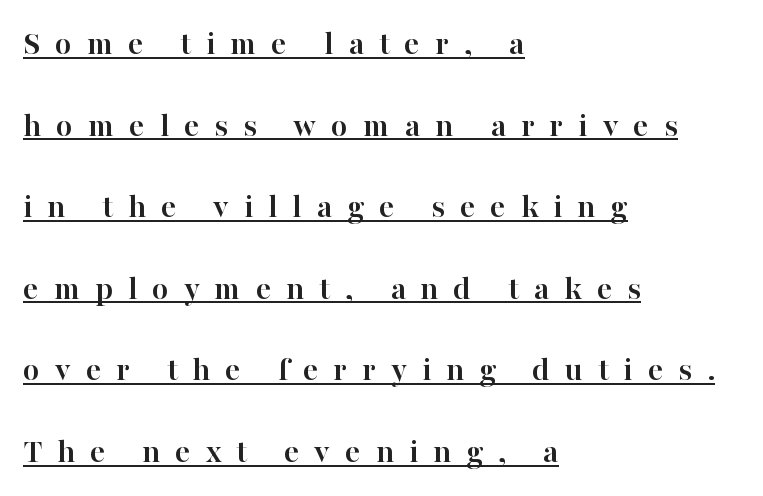
The image shows 34 px semibold serif type, upright; set left-aligned, loose line spacing (2.4x), unusually wide letter spacing (+0.44 em), underlined; high stroke contrast and a medium x-height.
